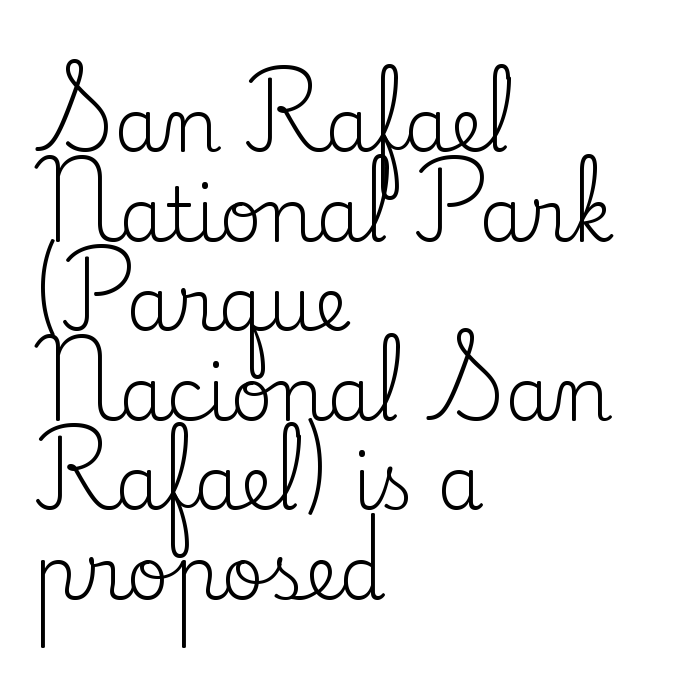
Unbolded letterforms with no extra heft. The glyphs are unaccompanied by any horizontal stroke below them. These lines are rendered in a variable-pitch font. The tracking reads as untouched default to a designer's eye.
